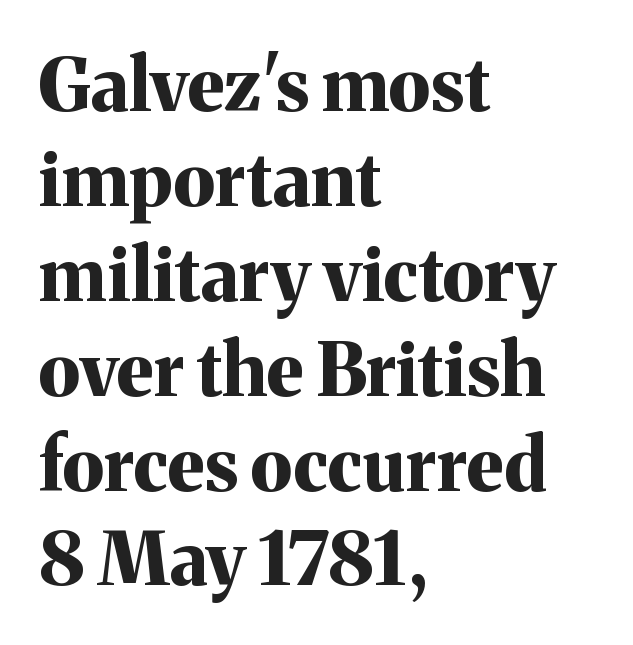
Does the weight exceed regular? Yes, all the way to bold. Typeset ragged right — the left edge is the straight one. Honestly, the row spacing looks completely unremarkable. When letters stand straight like this, we call the style roman or upright. The baseline area is clear.
